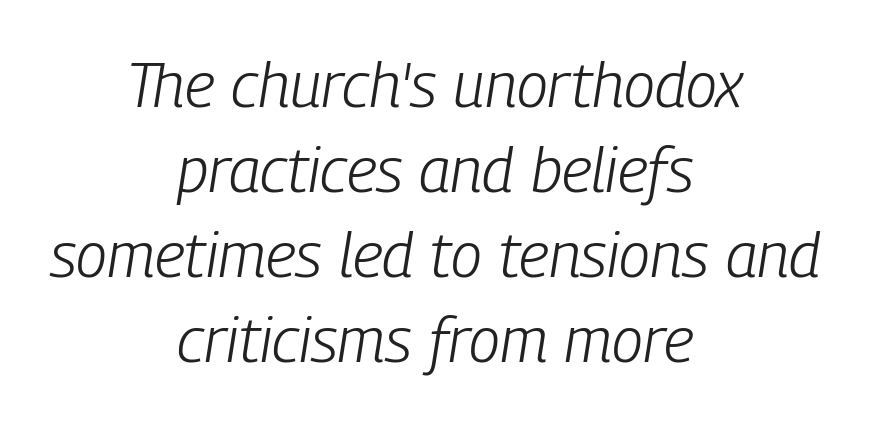
{"italic": "yes", "lean": "right", "slant_degrees": 9, "bold": "no", "weight": "light", "width": "condensed", "stroke_contrast": "low", "x_height": "medium", "monospaced": "no", "underline": "no", "align": "center", "line_spacing": "normal", "line_spacing_ratio": 1.35, "letter_spacing": "normal", "letter_spacing_em": 0.0, "glyph_px": 63}
